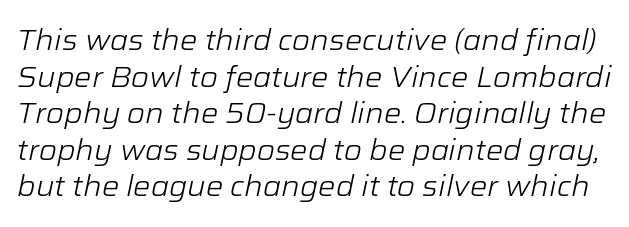
{"italic": "yes", "lean": "right", "slant_degrees": 12, "bold": "no", "weight": "light", "width": "normal", "stroke_contrast": "low", "x_height": "medium", "monospaced": "no", "underline": "no", "line_spacing": "normal", "line_spacing_ratio": 1.26, "letter_spacing": "normal", "letter_spacing_em": 0.0, "glyph_px": 29}
